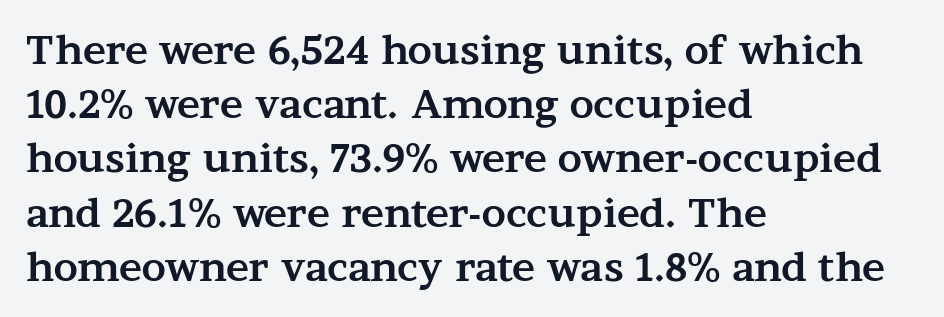
{"serif": "yes", "italic": "no", "bold": "yes", "weight": "bold", "width": "wide", "stroke_contrast": "medium", "x_height": "medium", "monospaced": "no", "underline": "no", "align": "left", "line_spacing": "normal", "line_spacing_ratio": 1.39, "letter_spacing": "normal", "letter_spacing_em": 0.0, "glyph_px": 39}
